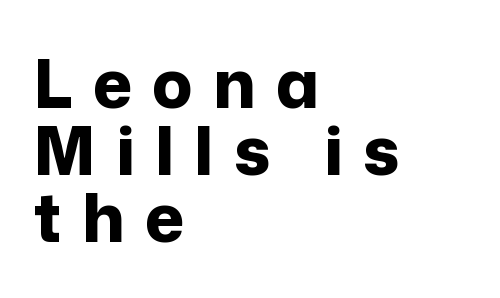
Heavy, bold letterforms. Tracking value appears strongly positive — letters spread wide. Each letter's strokes conclude bluntly, with no projecting serifs. Horizontally, the lines are justified to the leading edge only. Tightly led — the rows are bunched.
